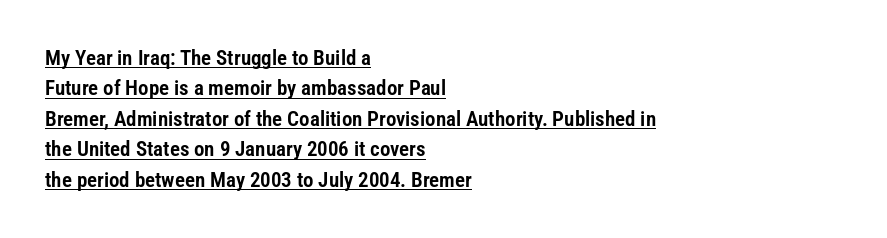
{"italic": "no", "underline": "yes", "align": "left", "line_spacing": "normal", "line_spacing_ratio": 1.45, "letter_spacing": "normal", "letter_spacing_em": 0.0, "glyph_px": 21}
